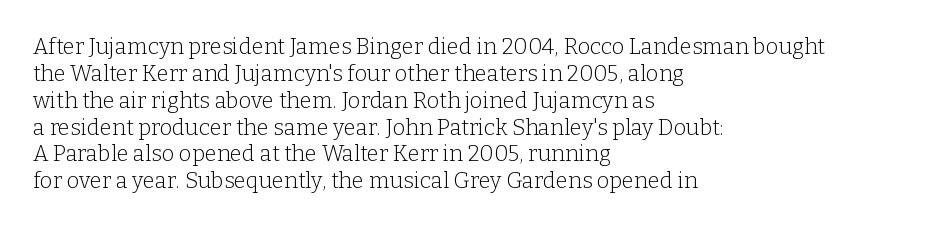
Honestly, the letter spacing is just normal — you wouldn't notice it. A student would call this left alignment; a typographer would say flush left, rag right. The font sits on the lighter half of the weight spectrum, regular included. Just letters on the line, the space beneath them empty.
